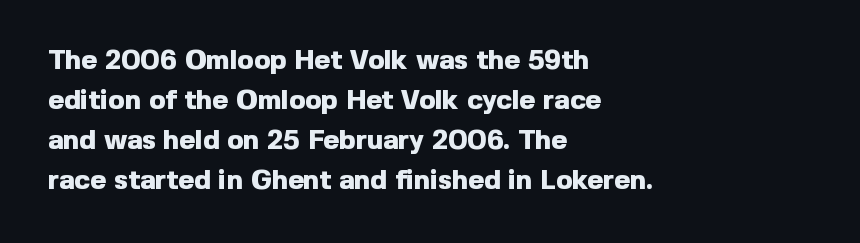
{"italic": "no", "bold": "yes", "underline": "no", "align": "left", "line_spacing": "normal", "line_spacing_ratio": 1.48, "letter_spacing": "normal", "letter_spacing_em": 0.0, "glyph_px": 27}
